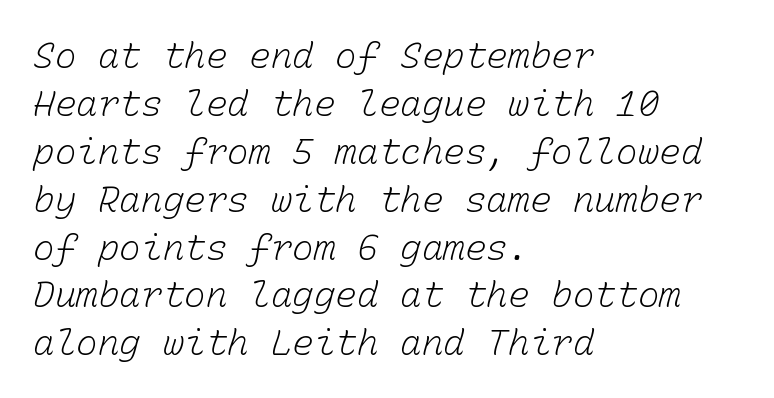
Just letters on the line, the space beneath them empty. No chunkiness to these letters — they're not bold. The passage shown stacks its lines at a standard gap. Fixed-width glyphs throughout — classic coding-font behaviour. The rag falls on the right side of this text block. Characters follow at the spacing the type designer built in.
